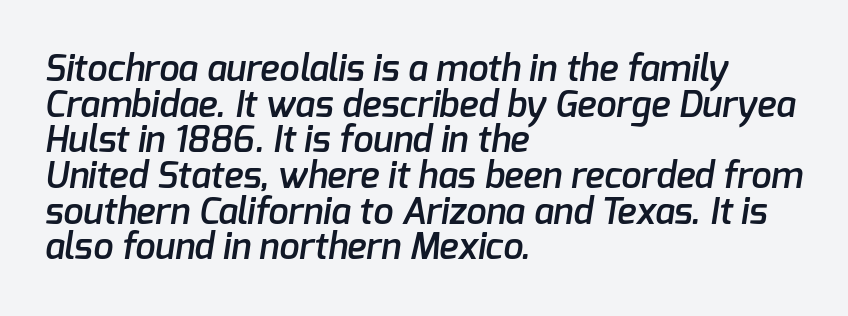
Q: Is the text bold? A: Semi-bold.
Q: Is the typeface a serif or a sans-serif typeface? A: Sans-serif.
Q: Is the text underlined? A: No.
Q: How is the paragraph aligned? A: Left-aligned.
Q: Is the spacing between letters normal or unusually wide? A: Normal.
Q: Is the spacing between lines tight, normal or loose? A: Tight.
Q: Width (condensed, normal, or wide)? A: Normal.
Q: Stroke contrast? A: Low.
Q: x-height? A: Medium.
Q: Monospaced? A: No.
